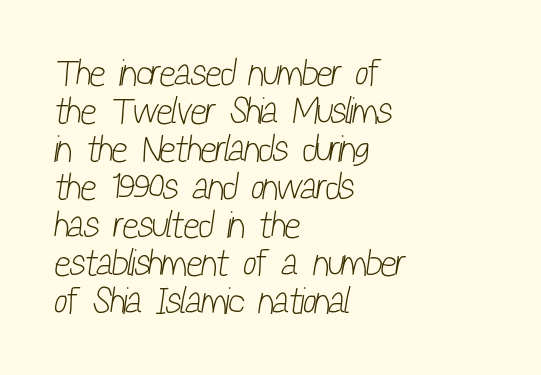
Q: Is the text bold? A: No.
Q: Is the typeface a serif or a sans-serif typeface? A: Sans-serif.
Q: Is the text underlined? A: No.
Q: How is the paragraph aligned? A: Left-aligned.
Q: Is the spacing between letters normal or unusually wide? A: Normal.
Q: Is the spacing between lines tight, normal or loose? A: Tight.
Q: Width (condensed, normal, or wide)? A: Condensed.
Q: Stroke contrast? A: Low.
Q: x-height? A: Medium.
Q: Monospaced? A: No.
